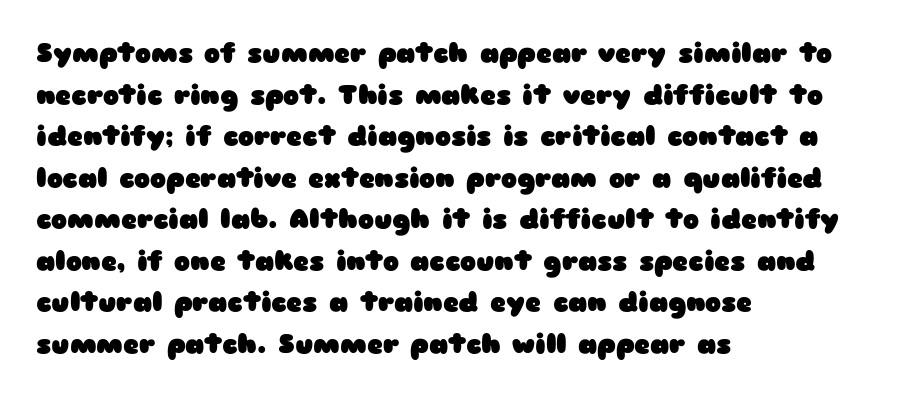
{"italic": "no", "bold": "yes", "underline": "no", "align": "left", "line_spacing": "normal", "line_spacing_ratio": 1.54, "letter_spacing": "normal", "letter_spacing_em": 0.0, "glyph_px": 27}
